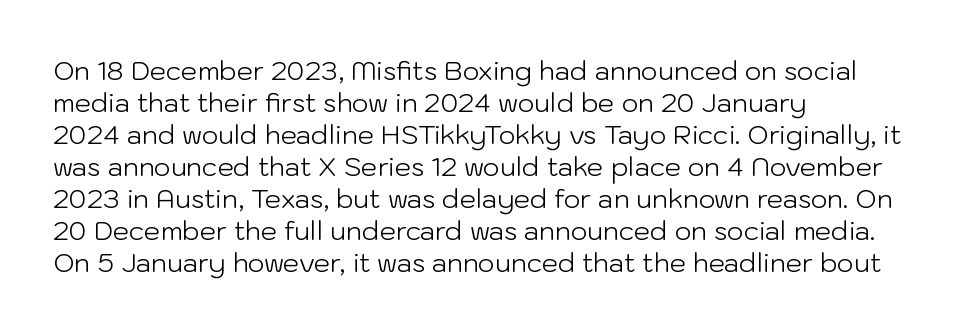
The image shows 26 px text type, upright; set left-aligned, line spacing 1.23x, normal letter spacing, not underlined.
